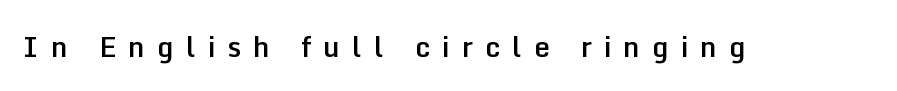
Q: Is the text bold? A: Semi-bold.
Q: Is the text italic (slanted)? A: No, it is upright.
Q: Is the typeface a serif or a sans-serif typeface? A: Sans-serif.
Q: Is the text underlined? A: No.
Q: Is the spacing between letters normal or unusually wide? A: Unusually wide.
Q: Width (condensed, normal, or wide)? A: Normal.
Q: Stroke contrast? A: Low.
Q: x-height? A: Medium.
Q: Monospaced? A: No.
